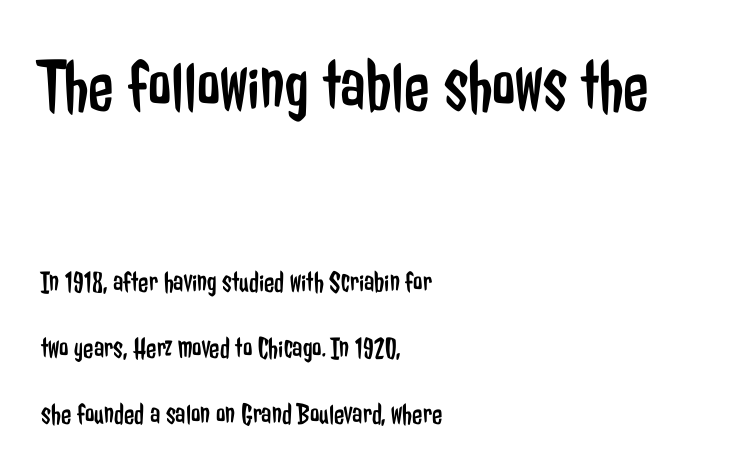
{"serif": "no", "italic": "no", "bold": "no", "weight": "regular", "width": "condensed", "stroke_contrast": "low", "x_height": "medium", "monospaced": "no", "underline": "no", "align": "left", "line_spacing": "loose", "line_spacing_ratio": 2.21, "letter_spacing": "normal", "letter_spacing_em": 0.0, "larger_block": "first", "size_ratio": 2.47, "glyph_px": 74}
